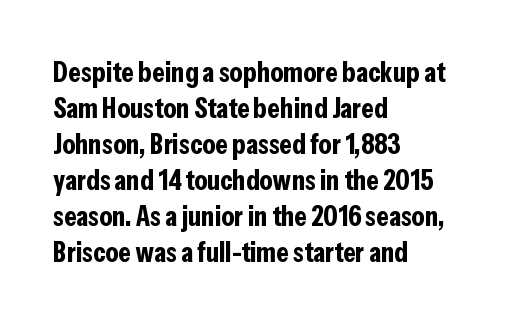
The image shows 29 px bold, condensed sans-serif type, upright; set left-aligned, line spacing 1.24x, normal letter spacing, not underlined; low stroke contrast and a medium x-height.
